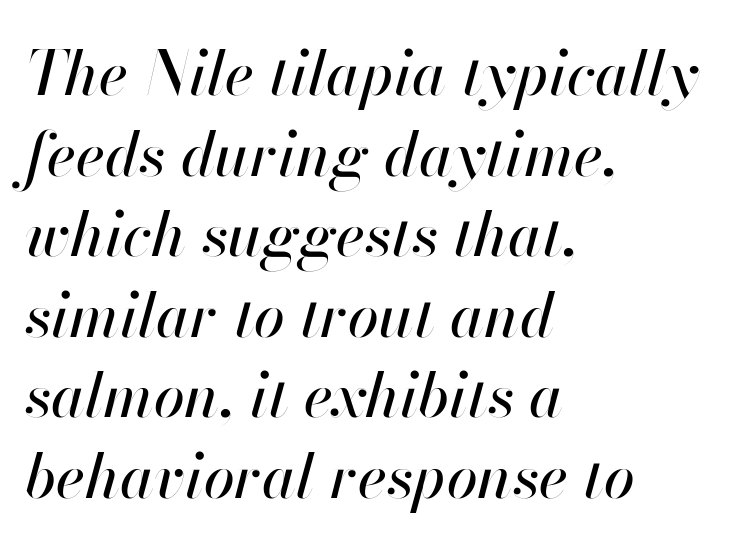
The glyphs are unaccompanied by any horizontal stroke below them. The specimen reads as italic at a glance. The typesetter chose a ragged-right arrangement here. These lines sit exactly where default settings would place them.
